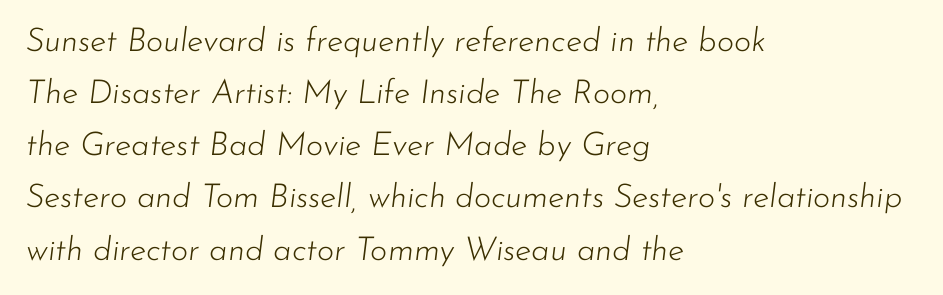
The image shows 33 px light type, italic (leaning right); set left-aligned, normal line spacing (1.58x), normal letter spacing, not underlined; low stroke contrast and a small x-height.
